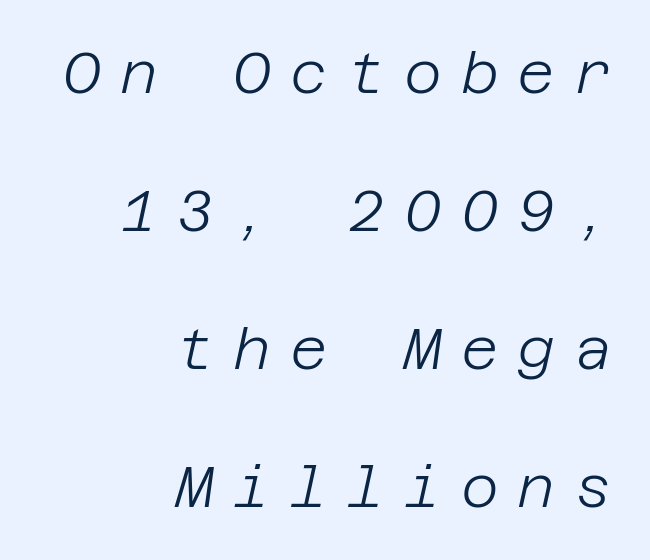
Q: Is the text bold? A: No.
Q: Is the text italic (slanted)? A: Yes, it leans right by about 12 degrees.
Q: Is the text underlined? A: No.
Q: How is the paragraph aligned? A: Right-aligned.
Q: Is the spacing between letters normal or unusually wide? A: Unusually wide.
Q: Is the spacing between lines tight, normal or loose? A: Loose.
Q: Width (condensed, normal, or wide)? A: Normal.
Q: Stroke contrast? A: Low.
Q: x-height? A: Large.
